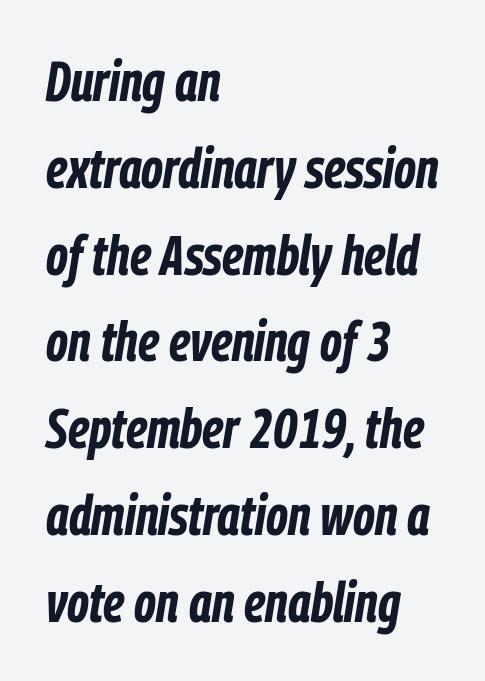
Q: Is the text bold? A: Yes.
Q: Is the text italic (slanted)? A: Yes, it leans right by about 9 degrees.
Q: Is the text underlined? A: No.
Q: How is the paragraph aligned? A: Left-aligned.
Q: Is the spacing between letters normal or unusually wide? A: Normal.
Q: Is the spacing between lines tight, normal or loose? A: Normal.
Q: Width (condensed, normal, or wide)? A: Condensed.
Q: Stroke contrast? A: Low.
Q: x-height? A: Medium.
Q: Monospaced? A: No.
